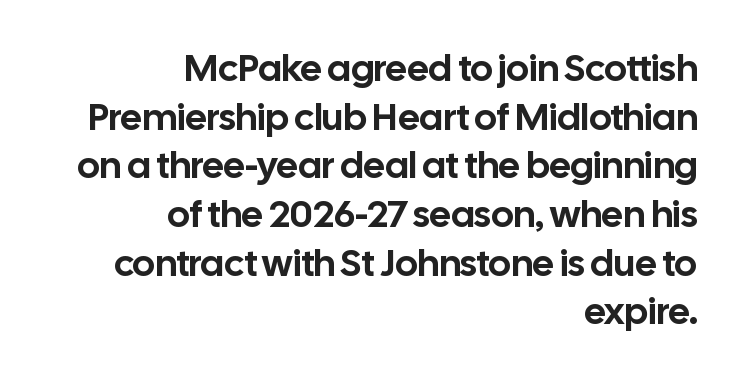
Q: Is the text italic (slanted)? A: No, it is upright.
Q: Is the typeface a serif or a sans-serif typeface? A: Sans-serif.
Q: Is the text underlined? A: No.
Q: How is the paragraph aligned? A: Right-aligned.
Q: Is the spacing between letters normal or unusually wide? A: Normal.
Q: Is the spacing between lines tight, normal or loose? A: Normal.
Q: Width (condensed, normal, or wide)? A: Normal.
Q: Stroke contrast? A: Low.
Q: x-height? A: Medium.
Q: Monospaced? A: No.
